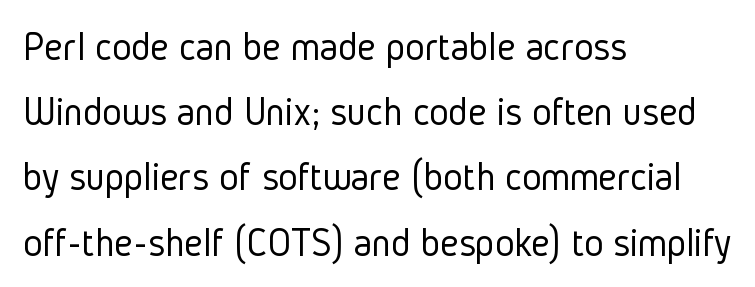
Q: Is the text bold? A: No.
Q: Is the text italic (slanted)? A: No, it is upright.
Q: Is the typeface a serif or a sans-serif typeface? A: Sans-serif.
Q: Is the text underlined? A: No.
Q: How is the paragraph aligned? A: Left-aligned.
Q: Is the spacing between letters normal or unusually wide? A: Normal.
Q: Is the spacing between lines tight, normal or loose? A: Normal.
Q: Width (condensed, normal, or wide)? A: Condensed.
Q: Stroke contrast? A: Low.
Q: x-height? A: Medium.
Q: Monospaced? A: No.
